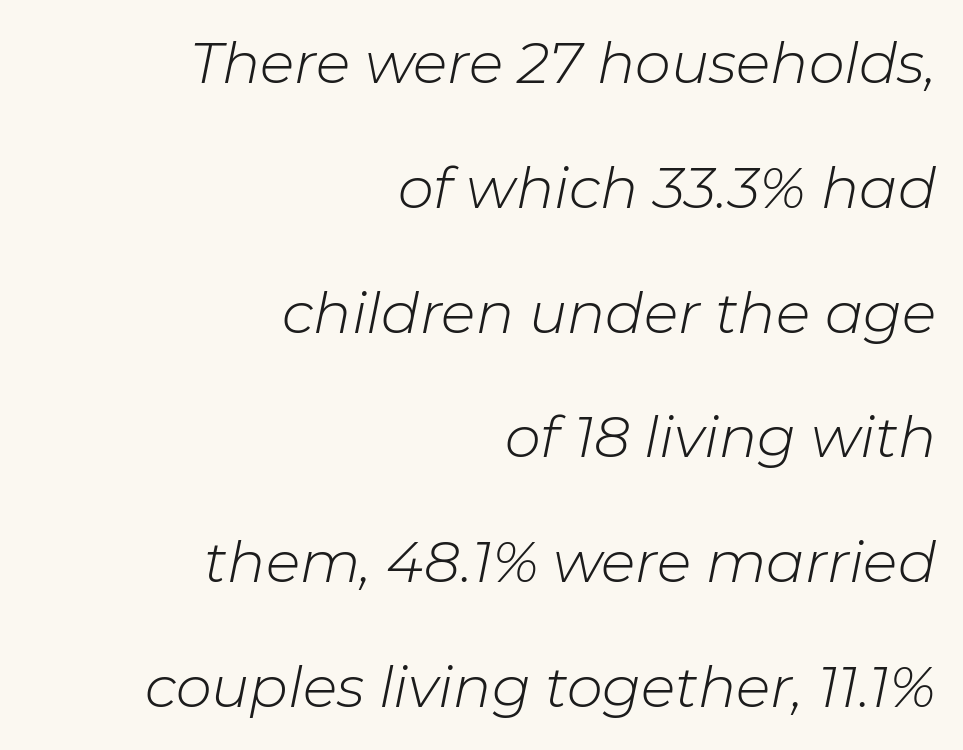
The image shows 57 px light type, italic (leaning right); set right-aligned, loose line spacing (2.19x), normal letter spacing, not underlined; low stroke contrast and a medium x-height.
